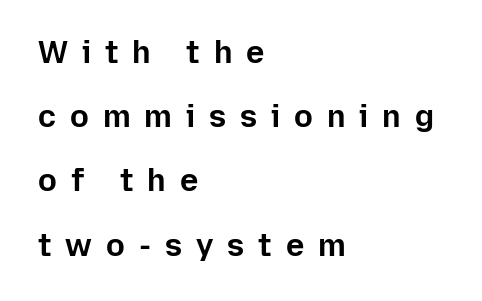
The image shows 31 px bold sans-serif type, upright; set left-aligned, loose line spacing (2.07x), unusually wide letter spacing (+0.45 em), not underlined; low stroke contrast and a medium x-height.
